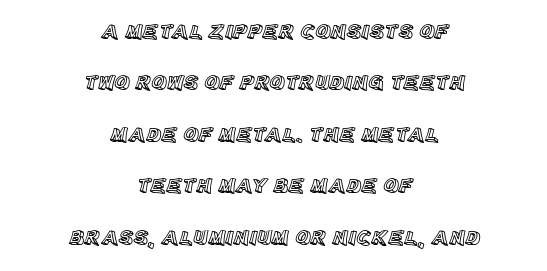
The image shows 21 px text type; set centered, loose line spacing (2.45x), normal letter spacing, not underlined.
